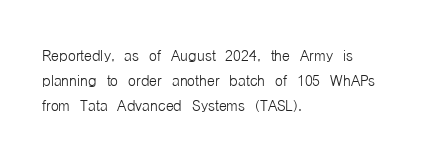
The image shows 20 px text type, upright; set left-aligned, line spacing 1.24x, normal letter spacing, not underlined.
